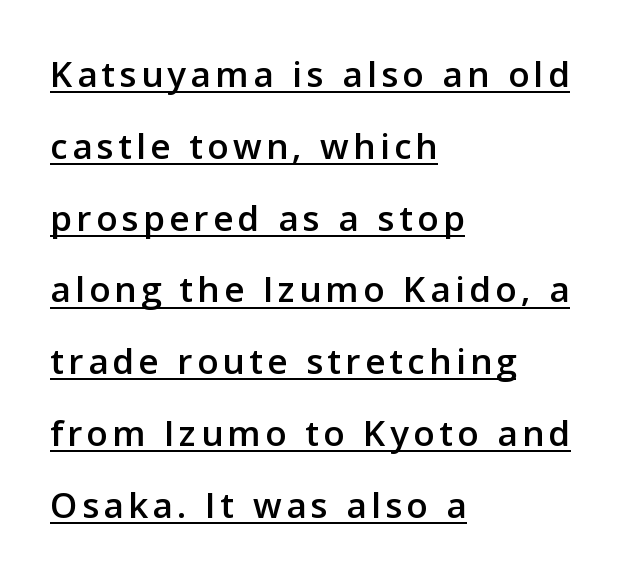
Each letter keeps its own natural width here, so spacing adapts to shape. The glyphs in this specimen are sans serif. Visually the block forms a straight wall on the left and a jagged coastline on the right. The face used here appears with an underline applied. It's the straight-up-and-down kind of type.
